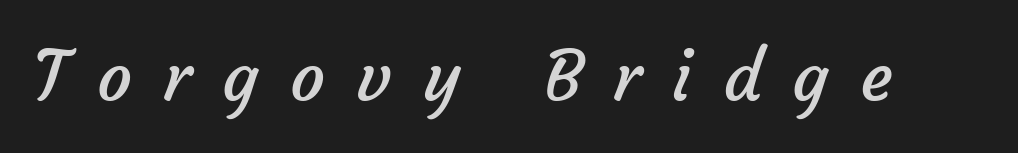
Varying glyph widths throughout — classic text-font behaviour. Classification — sans serif. The glyphs are unaccompanied by any horizontal stroke below them. Letter spacing: wide. This is not heavy type; no bold has been used.
